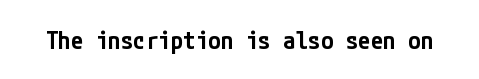
{"italic": "no", "bold": "semi", "underline": "no", "letter_spacing": "normal", "letter_spacing_em": 0.0, "glyph_px": 25}
